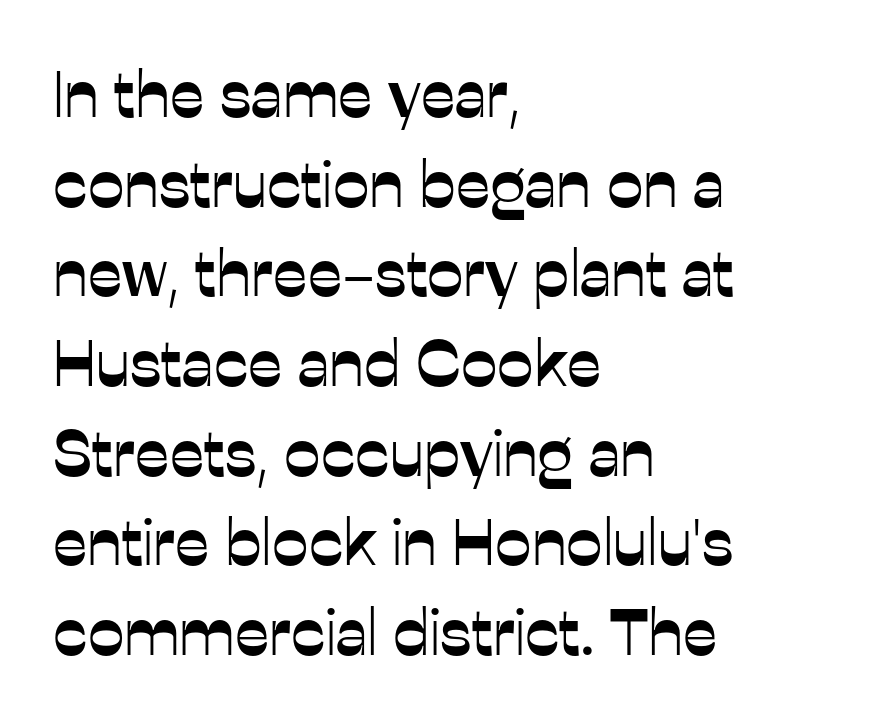
Q: Is the text italic (slanted)? A: No, it is upright.
Q: Is the typeface a serif or a sans-serif typeface? A: Sans-serif.
Q: Is the text underlined? A: No.
Q: How is the paragraph aligned? A: Left-aligned.
Q: Is the spacing between letters normal or unusually wide? A: Normal.
Q: Is the spacing between lines tight, normal or loose? A: Normal.
Q: Width (condensed, normal, or wide)? A: Normal.
Q: Stroke contrast? A: Low.
Q: x-height? A: Medium.
Q: Monospaced? A: No.
